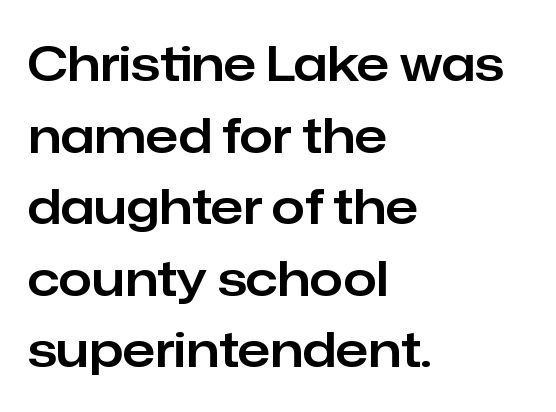
The image shows 48 px sans-serif type, upright; set left-aligned, normal line spacing (1.49x), normal letter spacing, not underlined; low stroke contrast and a medium x-height.
